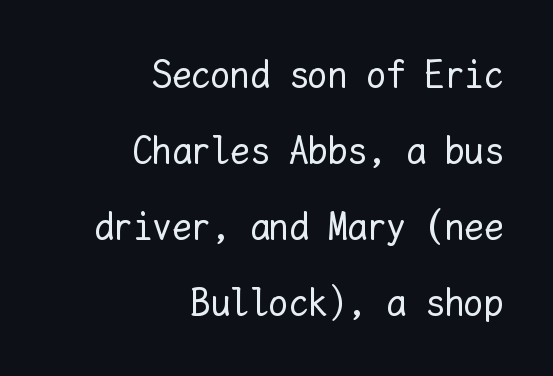
Letter spacing: default. This rendering features lettering with no underline. Every character here occupies the same horizontal width, giving the sample a typewriter-like rhythm. The rendering anchors every line to the right-hand side. The letters stand straight up with perfectly vertical stems. Leading is clearly above the norm, producing a sparse column.
